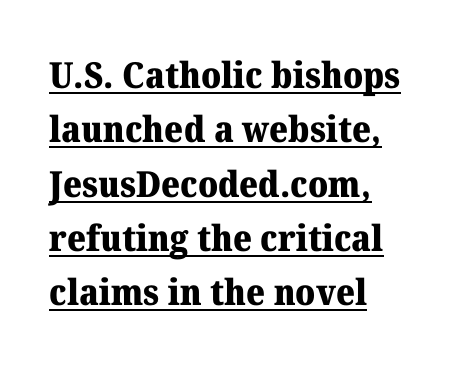
The image shows 36 px heavy serif type, upright; set left-aligned, normal line spacing (1.51x), normal letter spacing, underlined; medium stroke contrast and a medium x-height.
